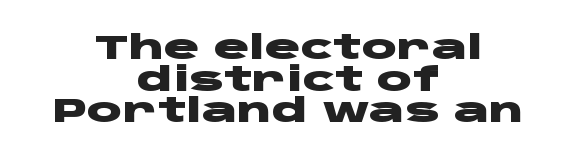
{"serif": "no", "italic": "no", "bold": "yes", "weight": "heavy", "width": "wide", "stroke_contrast": "low", "x_height": "large", "monospaced": "no", "underline": "no", "align": "center", "line_spacing": "tight", "line_spacing_ratio": 0.96, "letter_spacing": "normal", "letter_spacing_em": 0.0, "glyph_px": 33}
